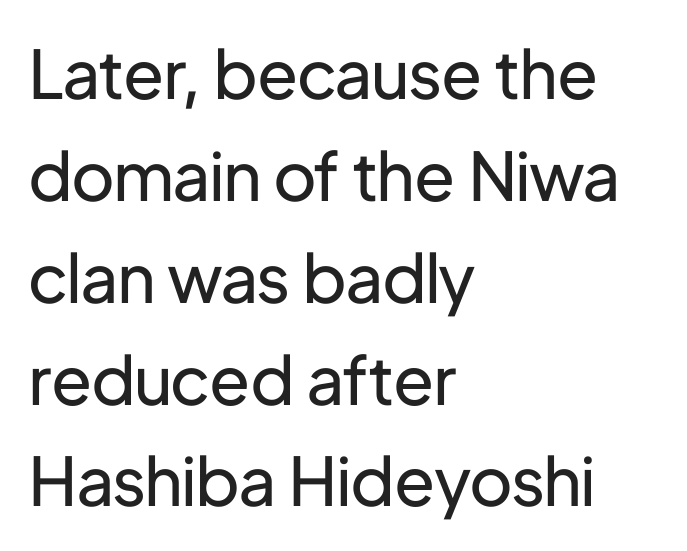
The image shows 67 px regular-weight sans-serif type, upright; set left-aligned, normal line spacing (1.52x), normal letter spacing, not underlined; low stroke contrast and a medium x-height.
